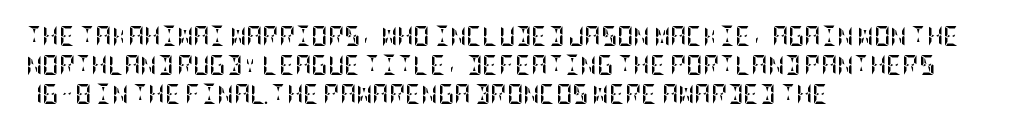
Style check: upright. The block of text has a typical density, with ordinary space between rows. The words here are not underlined. The paragraph shown leans on its left margin. The gaps between neighbouring characters are ordinary and unremarkable.
